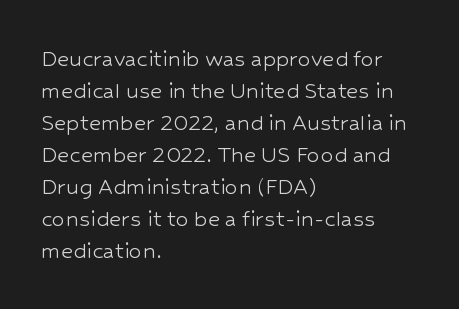
The passage shown is not underscored anywhere. Words appear dense and cohesive because spacing is normal. Alignment: flush left. Unlike italic type, these characters show no tilt at all.
